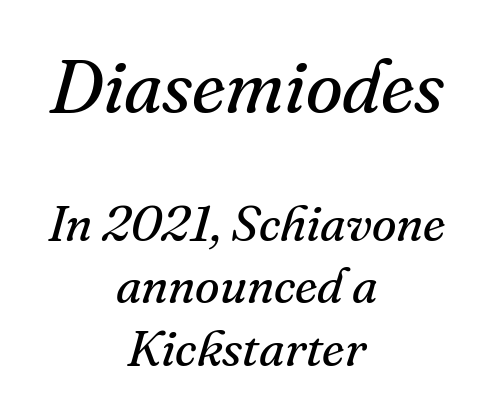
Q: Is the text bold? A: No.
Q: Is the text italic (slanted)? A: Yes, it leans right by about 16 degrees.
Q: Is the typeface a serif or a sans-serif typeface? A: Serif.
Q: Is the text underlined? A: No.
Q: How is the paragraph aligned? A: Centered.
Q: Is the spacing between letters normal or unusually wide? A: Normal.
Q: Is the spacing between lines tight, normal or loose? A: Normal.
Q: Which block of text is set in a larger size, the first (top) or the second (bottom)? A: The first (top) one.
Q: Width (condensed, normal, or wide)? A: Normal.
Q: Stroke contrast? A: Medium.
Q: x-height? A: Small.
Q: Monospaced? A: No.
